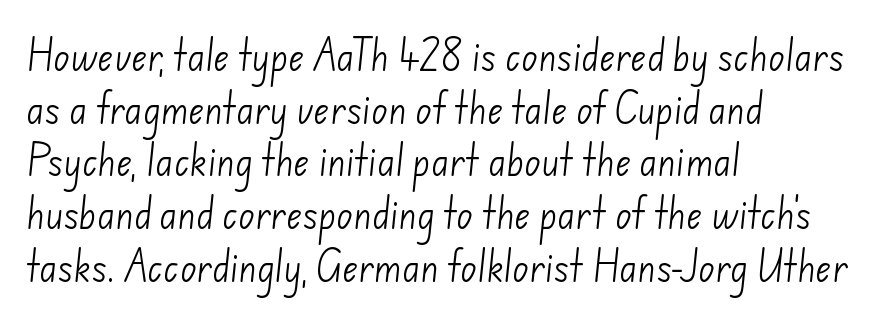
{"serif": "no", "bold": "no", "weight": "light", "width": "normal", "stroke_contrast": "low", "x_height": "small", "monospaced": "no", "underline": "no", "align": "left", "line_spacing": "normal", "line_spacing_ratio": 1.55, "letter_spacing": "normal", "letter_spacing_em": 0.0, "glyph_px": 34}
